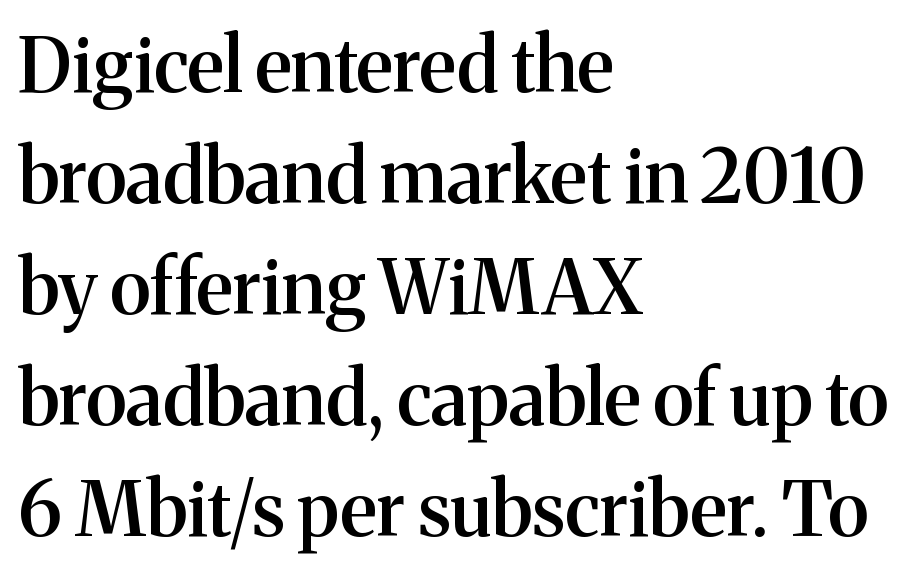
{"serif": "yes", "italic": "no", "bold": "semi", "weight": "semibold", "width": "normal", "stroke_contrast": "medium", "x_height": "medium", "monospaced": "no", "underline": "no", "align": "left", "line_spacing": "normal", "line_spacing_ratio": 1.48, "letter_spacing": "normal", "letter_spacing_em": 0.0, "glyph_px": 75}
